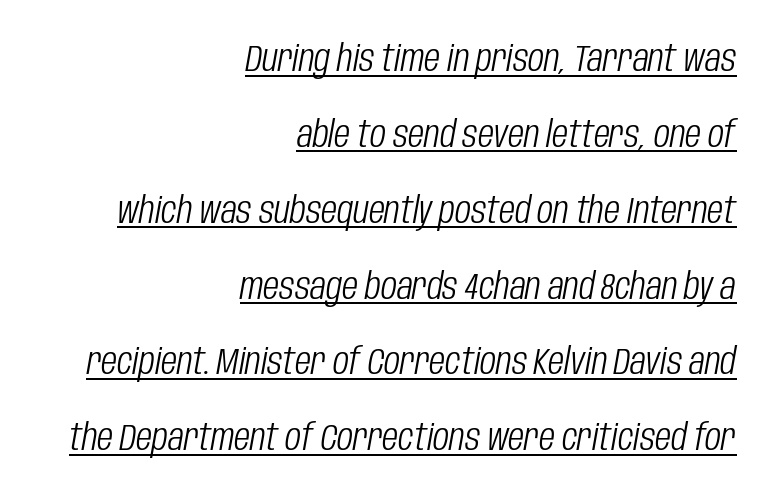
Q: Is the text bold? A: No.
Q: Is the text italic (slanted)? A: Yes, it leans right by about 10 degrees.
Q: Is the text underlined? A: Yes.
Q: How is the paragraph aligned? A: Right-aligned.
Q: Is the spacing between letters normal or unusually wide? A: Normal.
Q: Is the spacing between lines tight, normal or loose? A: Loose.
Q: Width (condensed, normal, or wide)? A: Condensed.
Q: Stroke contrast? A: Low.
Q: x-height? A: Large.
Q: Monospaced? A: No.
